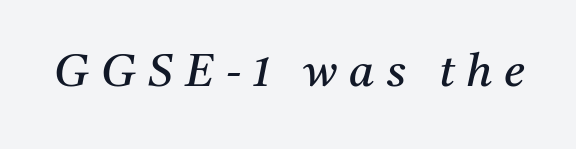
{"serif": "yes", "italic": "yes", "lean": "right", "slant_degrees": 11, "bold": "no", "weight": "regular", "width": "normal", "stroke_contrast": "medium", "x_height": "medium", "monospaced": "no", "underline": "no", "letter_spacing": "wide", "letter_spacing_em": 0.26, "glyph_px": 46}
